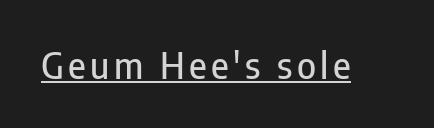
Q: Is the text italic (slanted)? A: No, it is upright.
Q: Is the typeface a serif or a sans-serif typeface? A: Sans-serif.
Q: Is the text underlined? A: Yes.
Q: Width (condensed, normal, or wide)? A: Condensed.
Q: Stroke contrast? A: Low.
Q: x-height? A: Medium.
Q: Monospaced? A: No.
